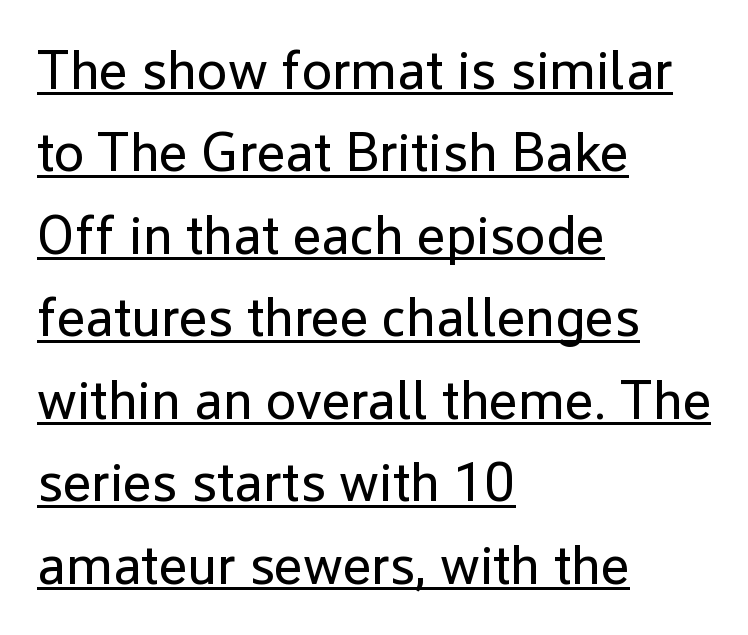
Q: Is the text bold? A: No.
Q: Is the text italic (slanted)? A: No, it is upright.
Q: Is the typeface a serif or a sans-serif typeface? A: Sans-serif.
Q: Is the text underlined? A: Yes.
Q: How is the paragraph aligned? A: Left-aligned.
Q: Is the spacing between letters normal or unusually wide? A: Normal.
Q: Is the spacing between lines tight, normal or loose? A: Normal.
Q: Width (condensed, normal, or wide)? A: Normal.
Q: Stroke contrast? A: Low.
Q: x-height? A: Medium.
Q: Monospaced? A: No.
